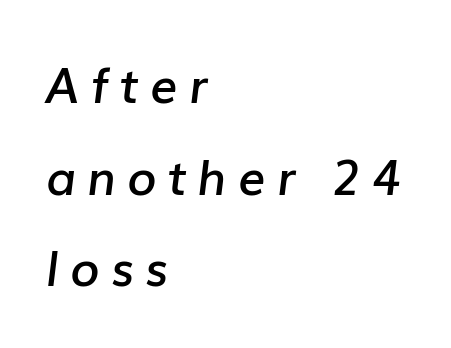
The image shows 48 px semibold type, italic (leaning right); set left-aligned, loose line spacing (1.91x), unusually wide letter spacing (+0.23 em), not underlined; low stroke contrast and a medium x-height.
